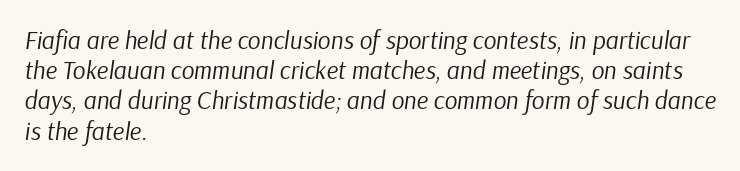
The image shows 25 px text type, italic (leaning right); set left-aligned, line spacing 1.21x, normal letter spacing, not underlined.
